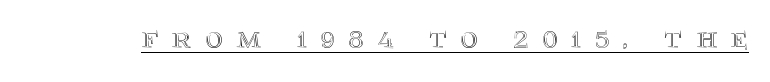
Q: Is the text italic (slanted)? A: No, it is upright.
Q: Is the text underlined? A: Yes.
Q: Is the spacing between letters normal or unusually wide? A: Unusually wide.
Q: Width (condensed, normal, or wide)? A: Normal.
Q: x-height? A: Large.
Q: Monospaced? A: No.
